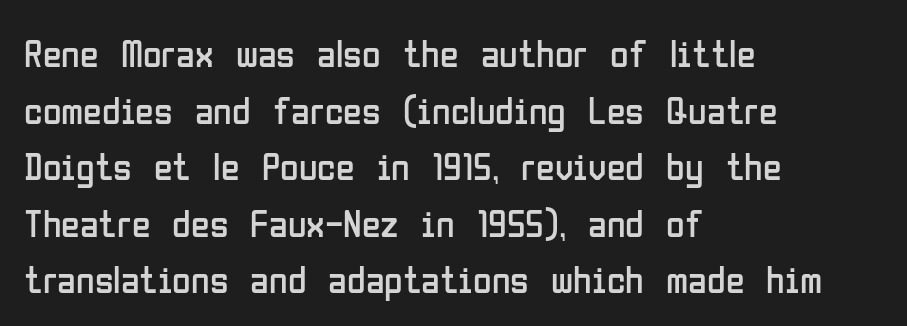
All the whitespace from short lines collects on the right. Unbolded letterforms with no extra heft. What kind of face is this? One without serifs — a sans. A clean baseline with only descenders dipping below it.
